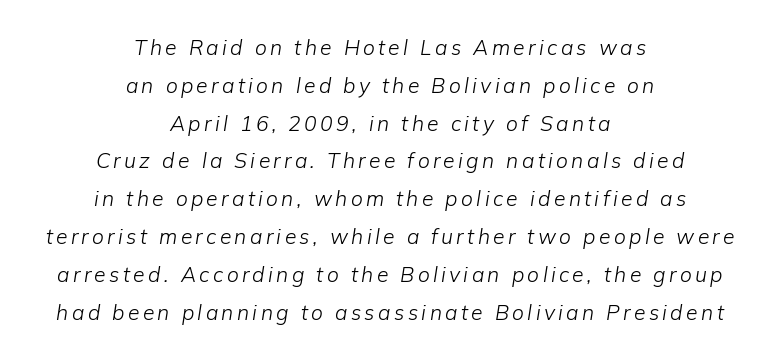
The image shows 21 px text type, italic (leaning right); set centered, line spacing 1.8x, not underlined.
